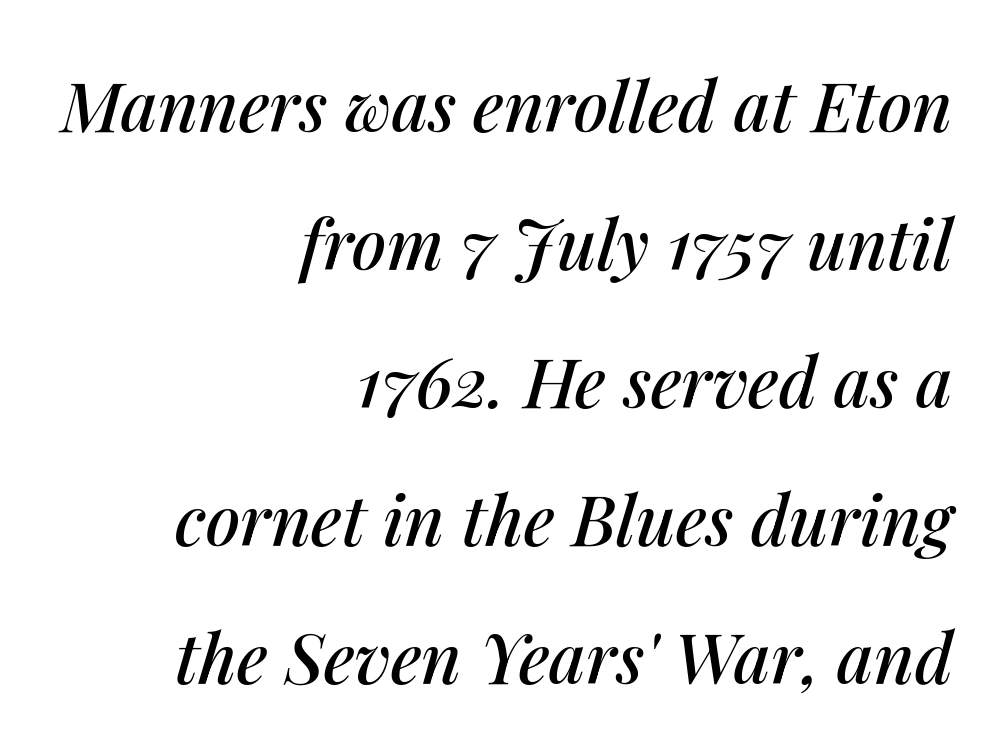
The image shows 69 px text type, italic (leaning right); set right-aligned, loose line spacing (2.0x), normal letter spacing, not underlined; medium stroke contrast and a medium x-height.
